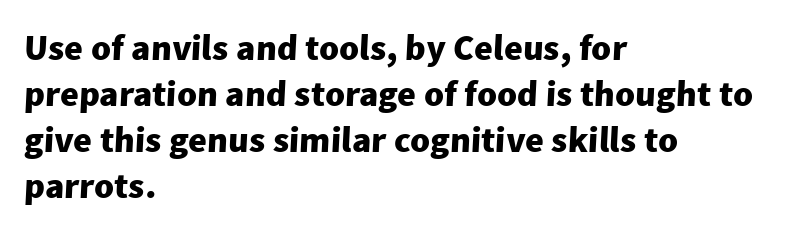
Is there much room between lines? A standard amount, neither cramped nor airy. The gaps between neighbouring characters are ordinary and unremarkable. The specimen omits any rule beneath the text block's lines. I'd call this a sans setting — the letters go barefoot. Is this a fixed-width face? No — the glyphs have proportional, varying widths.
